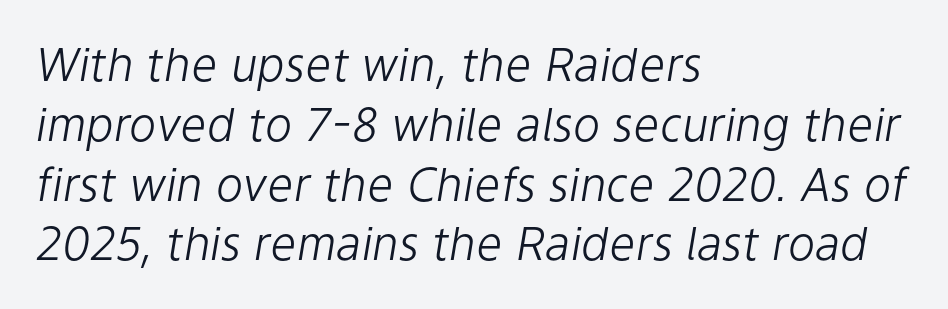
{"italic": "yes", "lean": "right", "slant_degrees": 9, "bold": "no", "weight": "light", "width": "normal", "stroke_contrast": "low", "x_height": "medium", "monospaced": "no", "underline": "no", "align": "left", "line_spacing": "normal", "line_spacing_ratio": 1.3, "letter_spacing": "normal", "letter_spacing_em": 0.0, "glyph_px": 46}
